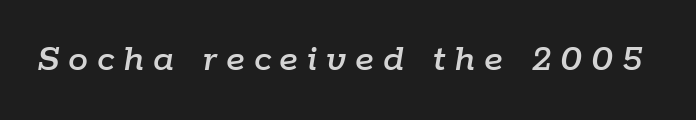
The image shows 40 px text type, italic (leaning right); set unusually wide letter spacing (+0.22 em), not underlined; low stroke contrast and a medium x-height.
